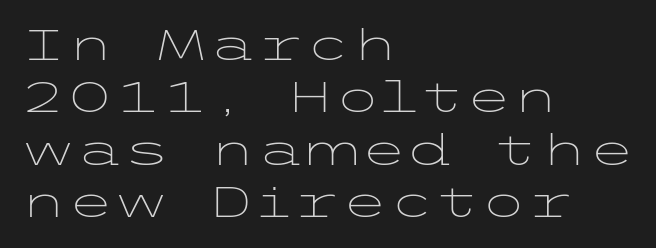
Q: Is the text bold? A: No.
Q: Is the text italic (slanted)? A: No, it is upright.
Q: Is the typeface a serif or a sans-serif typeface? A: Sans-serif.
Q: Is the text underlined? A: No.
Q: How is the paragraph aligned? A: Left-aligned.
Q: Is the spacing between letters normal or unusually wide? A: Normal.
Q: Width (condensed, normal, or wide)? A: Wide.
Q: Stroke contrast? A: Low.
Q: x-height? A: Medium.
